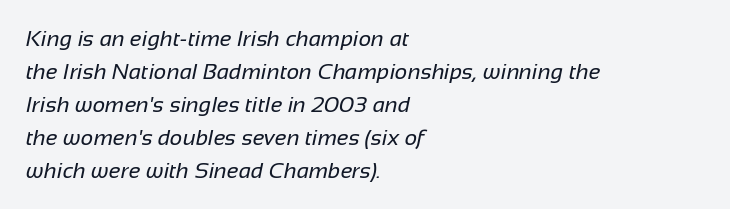
Q: Is the text bold? A: No.
Q: Is the text underlined? A: No.
Q: How is the paragraph aligned? A: Left-aligned.
Q: Is the spacing between letters normal or unusually wide? A: Normal.
Q: Is the spacing between lines tight, normal or loose? A: Normal.
